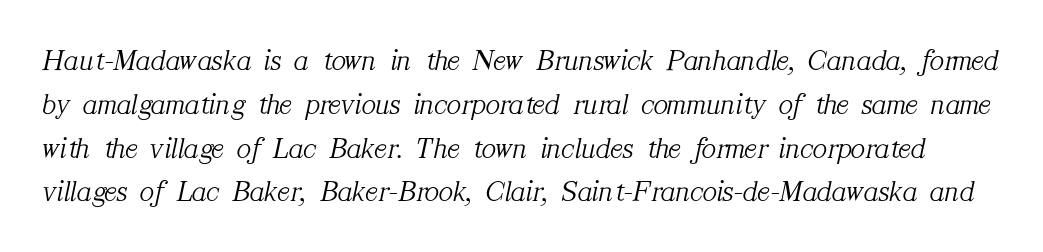
Q: Is the text bold? A: No.
Q: Is the text italic (slanted)? A: Yes, it leans right by about 12 degrees.
Q: Is the typeface a serif or a sans-serif typeface? A: Serif.
Q: Is the text underlined? A: No.
Q: Is the spacing between letters normal or unusually wide? A: Normal.
Q: Is the spacing between lines tight, normal or loose? A: Normal.
Q: Width (condensed, normal, or wide)? A: Normal.
Q: Stroke contrast? A: Medium.
Q: x-height? A: Medium.
Q: Monospaced? A: No.
